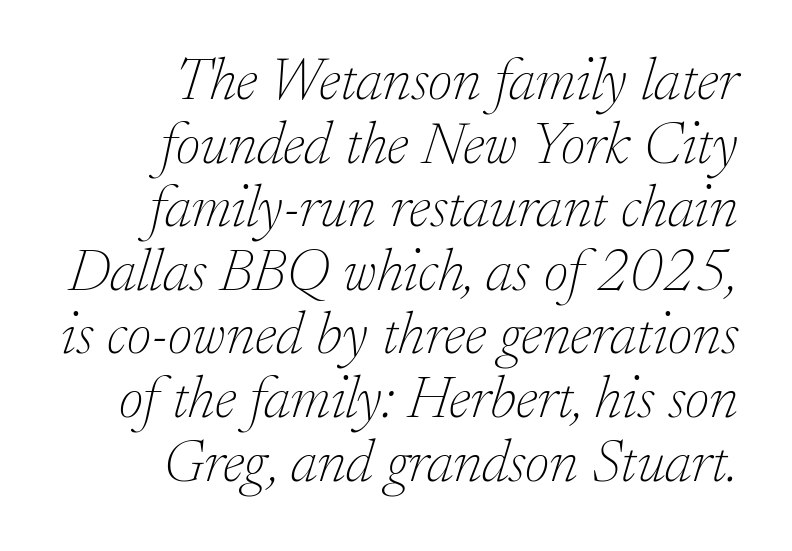
Q: Is the text bold? A: No.
Q: Is the text italic (slanted)? A: Yes, it leans right by about 17 degrees.
Q: Is the typeface a serif or a sans-serif typeface? A: Serif.
Q: Is the text underlined? A: No.
Q: How is the paragraph aligned? A: Right-aligned.
Q: Is the spacing between letters normal or unusually wide? A: Normal.
Q: Is the spacing between lines tight, normal or loose? A: Tight.
Q: Width (condensed, normal, or wide)? A: Normal.
Q: Stroke contrast? A: Low.
Q: x-height? A: Small.
Q: Monospaced? A: No.
